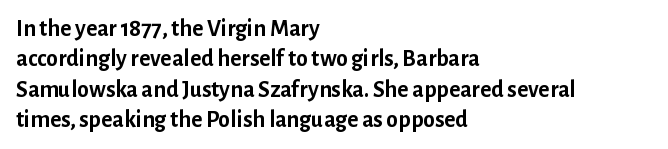
The glyphs are unaccompanied by any horizontal stroke below them. The leading is moderate, giving the passage an even texture. Left-aligned paragraph, ragged on the right. A full-strength bold gives these letters their thick strokes. This sample uses an upright cut, with every glyph sitting square on the baseline.
